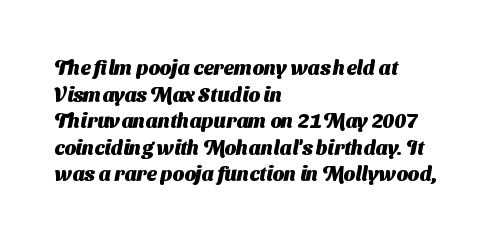
Q: Is the text bold? A: Yes.
Q: Is the text underlined? A: No.
Q: How is the paragraph aligned? A: Left-aligned.
Q: Is the spacing between letters normal or unusually wide? A: Normal.
Q: Is the spacing between lines tight, normal or loose? A: Normal.
